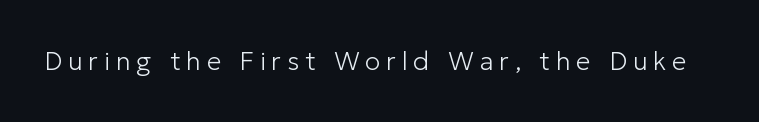
The glyphs are unaccompanied by any horizontal stroke below them. Nothing heavy about these letters — not bold at all. In terms of letterspacing, this is a distinctly airy, spread setting. You can tell it's not italic because the verticals are truly vertical.
